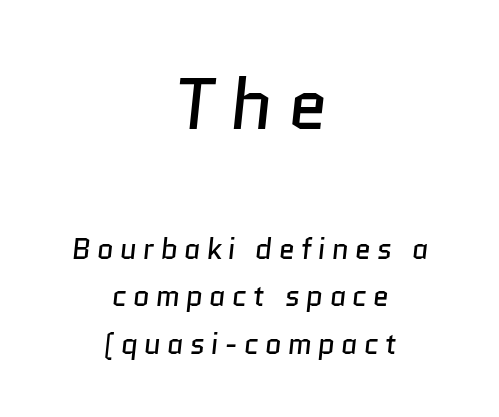
{"serif": "no", "bold": "no", "weight": "regular", "width": "normal", "stroke_contrast": "low", "x_height": "medium", "monospaced": "no", "underline": "no", "align": "center", "line_spacing": "normal", "line_spacing_ratio": 1.64, "letter_spacing": "wide", "letter_spacing_em": 0.21, "larger_block": "first", "size_ratio": 2.48, "glyph_px": 72}
